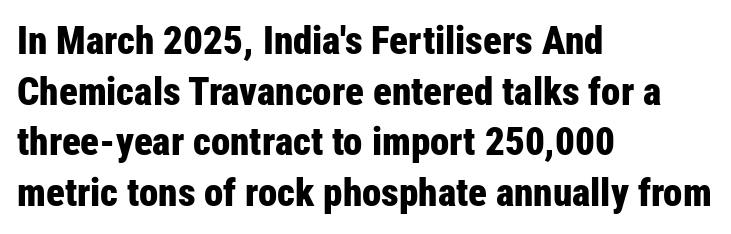
The image shows 39 px bold, condensed sans-serif type, upright; set left-aligned, normal line spacing (1.3x), normal letter spacing, not underlined; low stroke contrast and a medium x-height.
